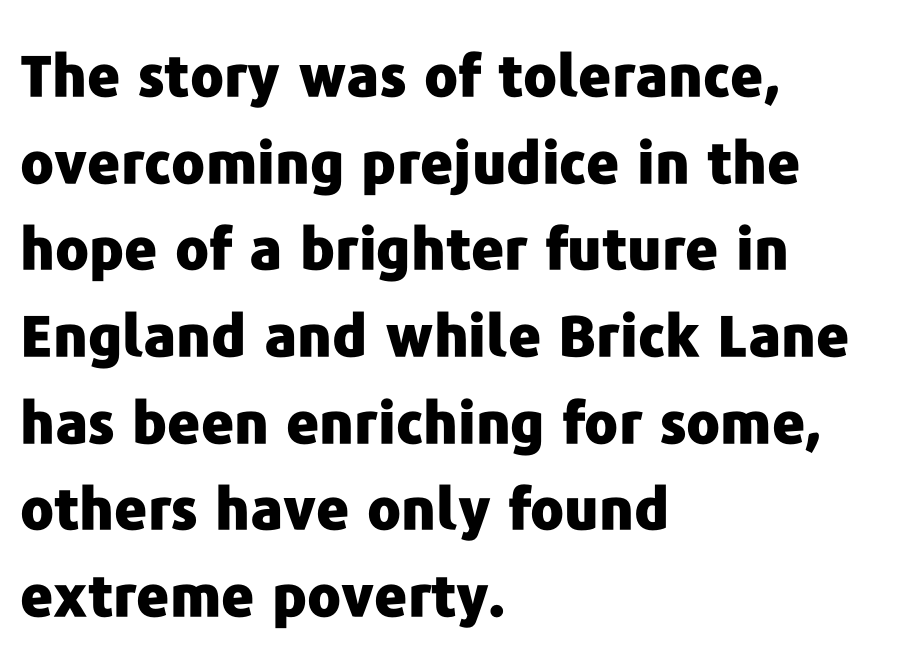
The image shows 57 px heavy sans-serif type, upright; set left-aligned, normal line spacing (1.52x), normal letter spacing, not underlined; low stroke contrast and a medium x-height.
